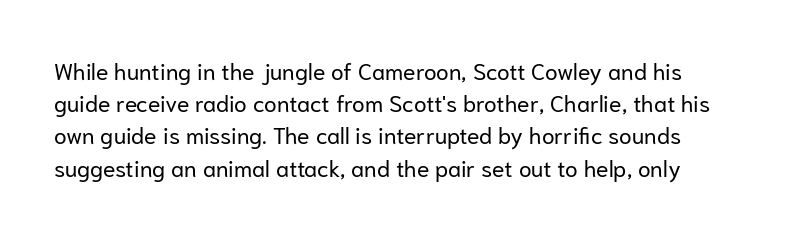
The image shows 23 px text type, upright; set normal line spacing (1.4x), normal letter spacing, not underlined.
